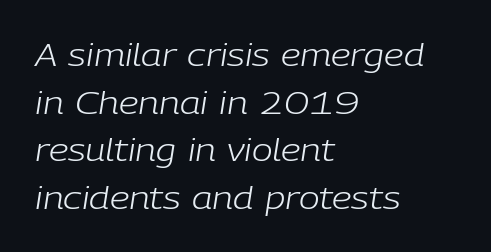
Q: Is the text bold? A: No.
Q: Is the text italic (slanted)? A: Yes, it leans right by about 9 degrees.
Q: Is the text underlined? A: No.
Q: How is the paragraph aligned? A: Left-aligned.
Q: Is the spacing between letters normal or unusually wide? A: Normal.
Q: Is the spacing between lines tight, normal or loose? A: Normal.
Q: Width (condensed, normal, or wide)? A: Normal.
Q: Stroke contrast? A: Low.
Q: x-height? A: Medium.
Q: Monospaced? A: No.
